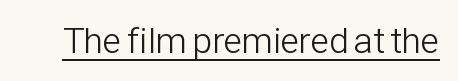
The passage shown is typed in a proportional face where columns would drift. The lettering stays uniformly vertical, giving the passage a roman look. Decoration check: the copy is underlined. The cut favours lightness, reaching ordinary text weight at its darkest.
